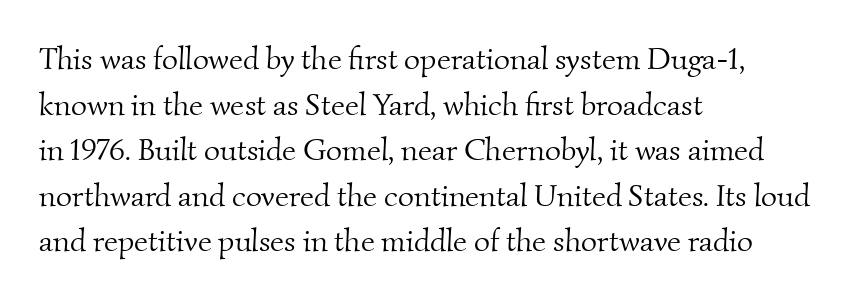
Q: Is the text bold? A: No.
Q: Is the typeface a serif or a sans-serif typeface? A: Serif.
Q: Is the text underlined? A: No.
Q: How is the paragraph aligned? A: Left-aligned.
Q: Is the spacing between letters normal or unusually wide? A: Normal.
Q: Is the spacing between lines tight, normal or loose? A: Normal.
Q: Width (condensed, normal, or wide)? A: Normal.
Q: Stroke contrast? A: Medium.
Q: x-height? A: Small.
Q: Monospaced? A: No.
